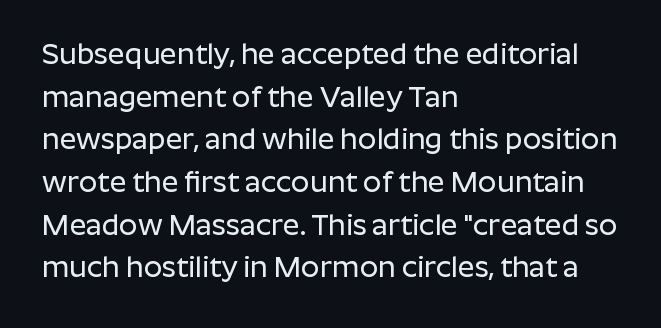
Q: Is the text italic (slanted)? A: No, it is upright.
Q: Is the typeface a serif or a sans-serif typeface? A: Sans-serif.
Q: Is the text underlined? A: No.
Q: How is the paragraph aligned? A: Left-aligned.
Q: Is the spacing between letters normal or unusually wide? A: Normal.
Q: Is the spacing between lines tight, normal or loose? A: Normal.
Q: Width (condensed, normal, or wide)? A: Normal.
Q: Stroke contrast? A: Low.
Q: x-height? A: Medium.
Q: Monospaced? A: No.
